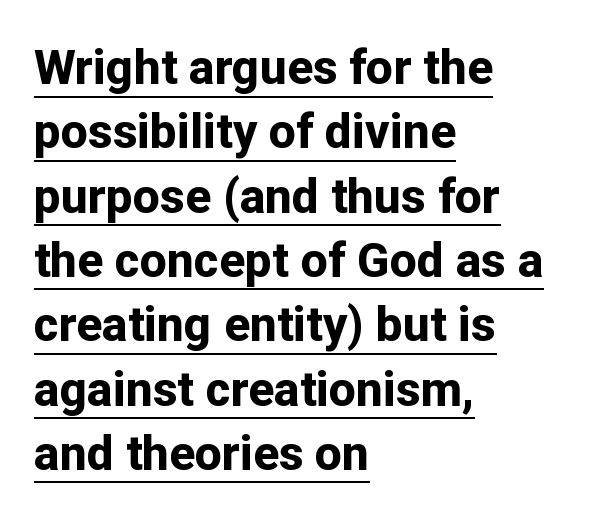
Between one letter and the next there's only the usual sliver of space. What weight is shown? A full bold with thick strokes. Think of a printed novel: that variable character pitch is what you see here. Alignment: flush left. Stroke terminals: plain, sans-serif. Check the space under the baseline: a stroke is drawn there.
